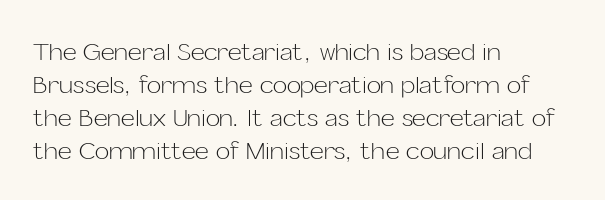
Horizontally, the lines are justified to the leading edge only. A roman cut, with each character standing at attention. The lines sit at an ordinary, default distance from one another. The font sits on the lighter half of the weight spectrum, regular included. Just letters on the line, the space beneath them empty. Standard letterfit; no display-style spreading of the glyphs.
